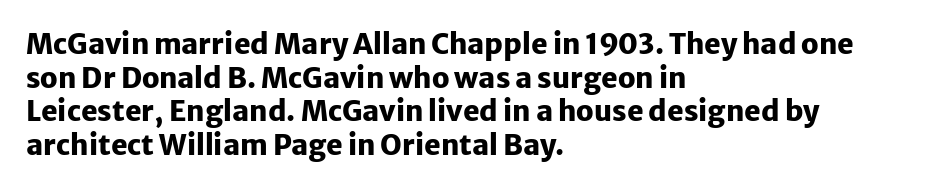
Tall strokes in this sample are plumb rather than angled. The typeface chosen for these lines omits serifs. Proportional: the letters do not fall into vertical columns. Between one letter and the next there's only the usual sliver of space. How heavy is the stroke? Heavy — this is a bold.
